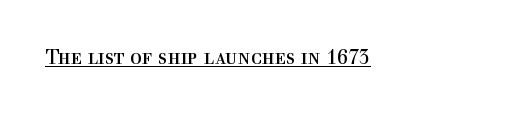
Between one letter and the next there's only the usual sliver of space. A roman cut, with each character standing at attention. The rendered words wear a rule along their underside. Heaviness? Minimal to ordinary, like unemphasized prose.
